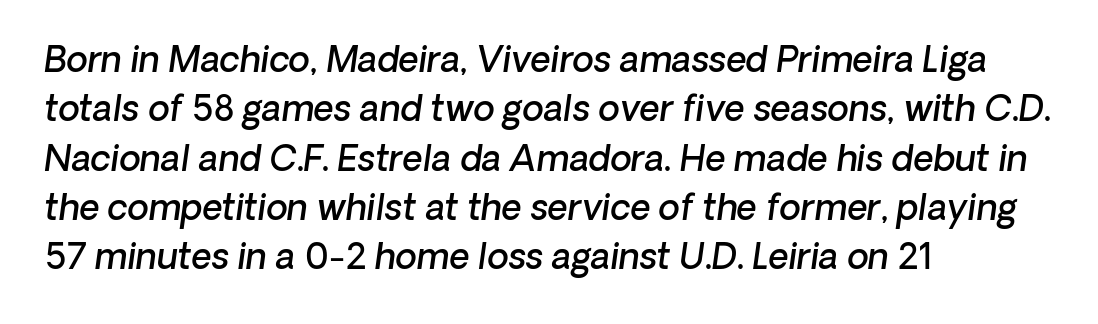
Q: Is the text bold? A: Semi-bold.
Q: Is the typeface a serif or a sans-serif typeface? A: Sans-serif.
Q: Is the text underlined? A: No.
Q: How is the paragraph aligned? A: Left-aligned.
Q: Is the spacing between letters normal or unusually wide? A: Normal.
Q: Is the spacing between lines tight, normal or loose? A: Normal.
Q: Width (condensed, normal, or wide)? A: Normal.
Q: Stroke contrast? A: Low.
Q: x-height? A: Medium.
Q: Monospaced? A: No.
